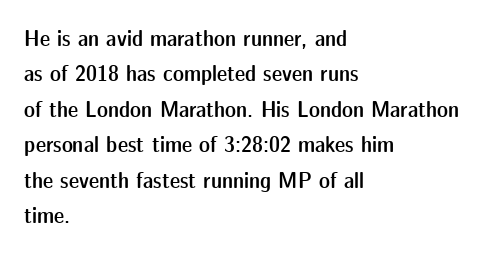
{"italic": "no", "bold": "semi", "underline": "no", "align": "left", "line_spacing": "normal", "line_spacing_ratio": 1.54, "letter_spacing": "normal", "letter_spacing_em": 0.0, "glyph_px": 23}
